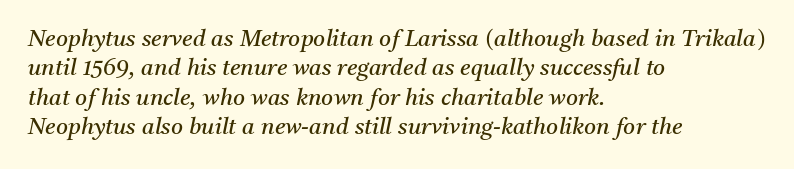
The rendering applies a slant to the glyphs. In CSS terms this would be text-align: left. The passage shown is not underscored anywhere. A quiet, ordinary-to-light weight characterises the typeface. Between one letter and the next there's only the usual sliver of space.
